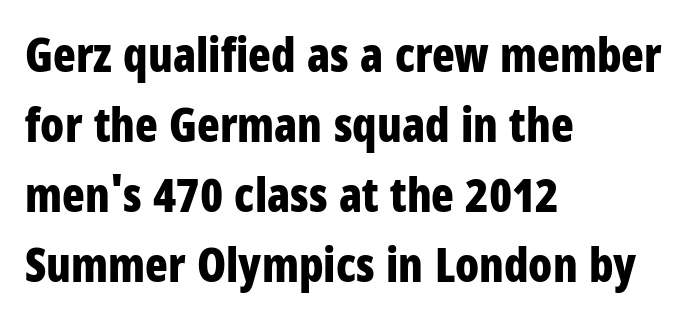
Q: Is the text bold? A: Yes.
Q: Is the text italic (slanted)? A: No, it is upright.
Q: Is the typeface a serif or a sans-serif typeface? A: Sans-serif.
Q: Is the text underlined? A: No.
Q: How is the paragraph aligned? A: Left-aligned.
Q: Is the spacing between letters normal or unusually wide? A: Normal.
Q: Is the spacing between lines tight, normal or loose? A: Normal.
Q: Width (condensed, normal, or wide)? A: Condensed.
Q: Stroke contrast? A: Low.
Q: x-height? A: Large.
Q: Monospaced? A: No.
